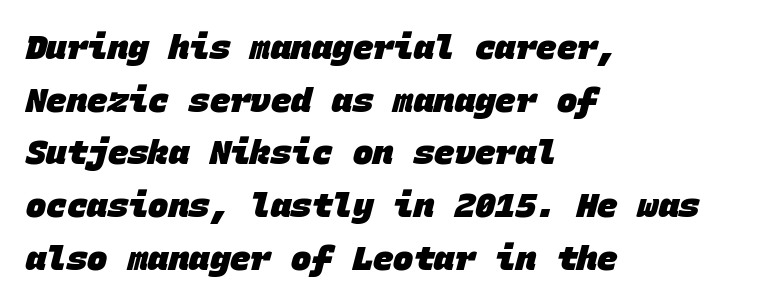
Q: Is the text bold? A: Yes.
Q: Is the typeface a serif or a sans-serif typeface? A: Sans-serif.
Q: Is the text underlined? A: No.
Q: How is the paragraph aligned? A: Left-aligned.
Q: Is the spacing between letters normal or unusually wide? A: Normal.
Q: Is the spacing between lines tight, normal or loose? A: Normal.
Q: Width (condensed, normal, or wide)? A: Normal.
Q: Stroke contrast? A: Low.
Q: x-height? A: Large.
Q: Monospaced? A: Yes.
